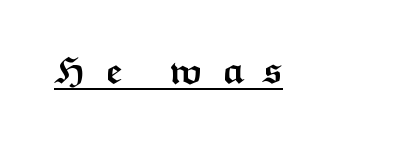
Q: Is the text bold? A: Yes.
Q: Is the text italic (slanted)? A: No, it is upright.
Q: Is the typeface a serif or a sans-serif typeface? A: Sans-serif.
Q: Is the text underlined? A: Yes.
Q: How is the paragraph aligned? A: Left-aligned.
Q: Is the spacing between letters normal or unusually wide? A: Unusually wide.
Q: Width (condensed, normal, or wide)? A: Wide.
Q: Stroke contrast? A: Medium.
Q: x-height? A: Medium.
Q: Monospaced? A: No.
